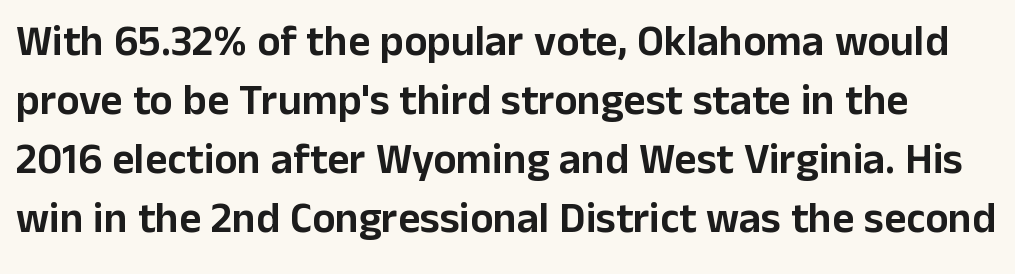
Q: Is the text italic (slanted)? A: No, it is upright.
Q: Is the typeface a serif or a sans-serif typeface? A: Sans-serif.
Q: Is the text underlined? A: No.
Q: Is the spacing between letters normal or unusually wide? A: Normal.
Q: Is the spacing between lines tight, normal or loose? A: Normal.
Q: Width (condensed, normal, or wide)? A: Normal.
Q: Stroke contrast? A: Low.
Q: x-height? A: Medium.
Q: Monospaced? A: No.
